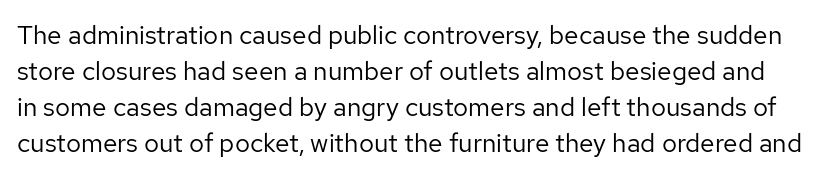
{"italic": "no", "bold": "no", "underline": "no", "line_spacing": "normal", "line_spacing_ratio": 1.38, "letter_spacing": "normal", "letter_spacing_em": 0.0, "glyph_px": 26}
